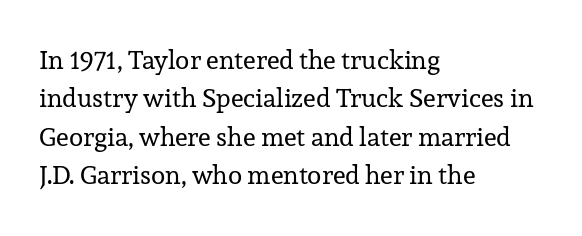
{"italic": "no", "bold": "no", "underline": "no", "align": "left", "line_spacing": "normal", "line_spacing_ratio": 1.48, "letter_spacing": "normal", "letter_spacing_em": 0.0, "glyph_px": 26}
